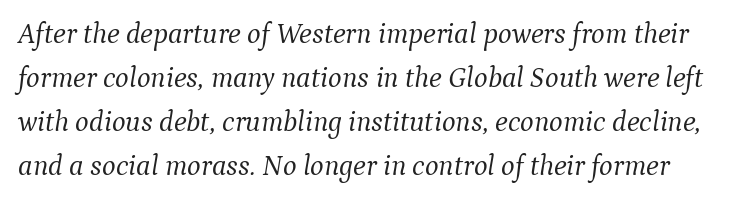
{"serif": "yes", "italic": "yes", "lean": "right", "slant_degrees": 9, "bold": "no", "weight": "light", "width": "normal", "stroke_contrast": "medium", "x_height": "medium", "monospaced": "no", "underline": "no", "line_spacing": "normal", "line_spacing_ratio": 1.52, "letter_spacing": "normal", "letter_spacing_em": 0.0, "glyph_px": 29}
